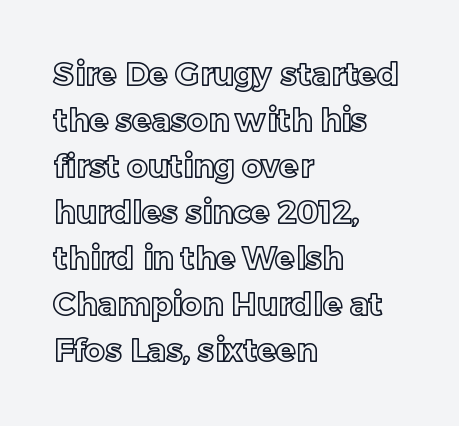
The glyphs are unaccompanied by any horizontal stroke below them. Evenly set lines give the paragraph a standard silhouette. No extra tracking has been applied to these lines. You can tell it's not italic because the verticals are truly vertical. These lines are rendered in a variable-pitch font. A student would call this left alignment; a typographer would say flush left, rag right.
